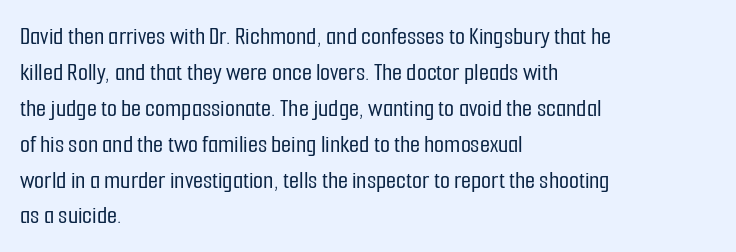
The image shows 26 px text type, upright; set left-aligned, normal line spacing (1.38x), normal letter spacing, not underlined.
